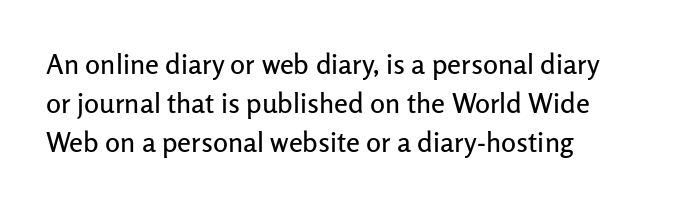
Horizontal bands of white between lines are of average thickness. Upright lettering throughout. A sans-serif font was chosen for this passage. Tracking value appears to be zero — textbook default spacing. Anything drawn beneath the words? Only blank space.
